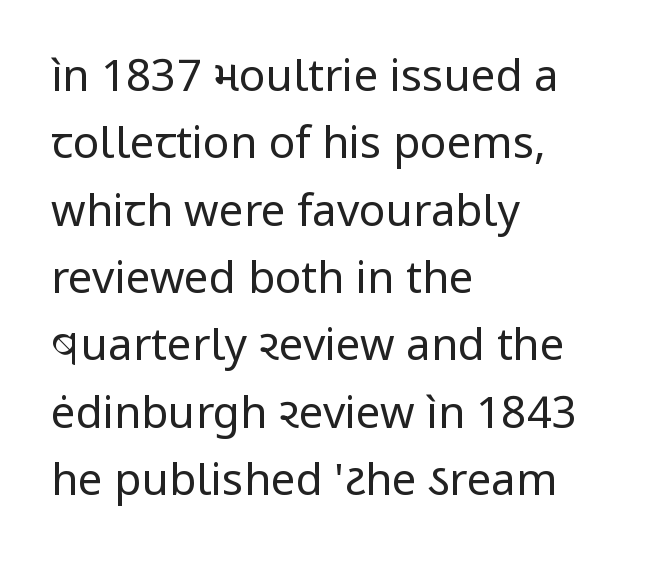
Q: Is the text bold? A: No.
Q: Is the text italic (slanted)? A: No, it is upright.
Q: Is the typeface a serif or a sans-serif typeface? A: Sans-serif.
Q: Is the text underlined? A: No.
Q: How is the paragraph aligned? A: Left-aligned.
Q: Is the spacing between letters normal or unusually wide? A: Normal.
Q: Is the spacing between lines tight, normal or loose? A: Normal.
Q: Width (condensed, normal, or wide)? A: Normal.
Q: Stroke contrast? A: Low.
Q: x-height? A: Medium.
Q: Monospaced? A: No.
